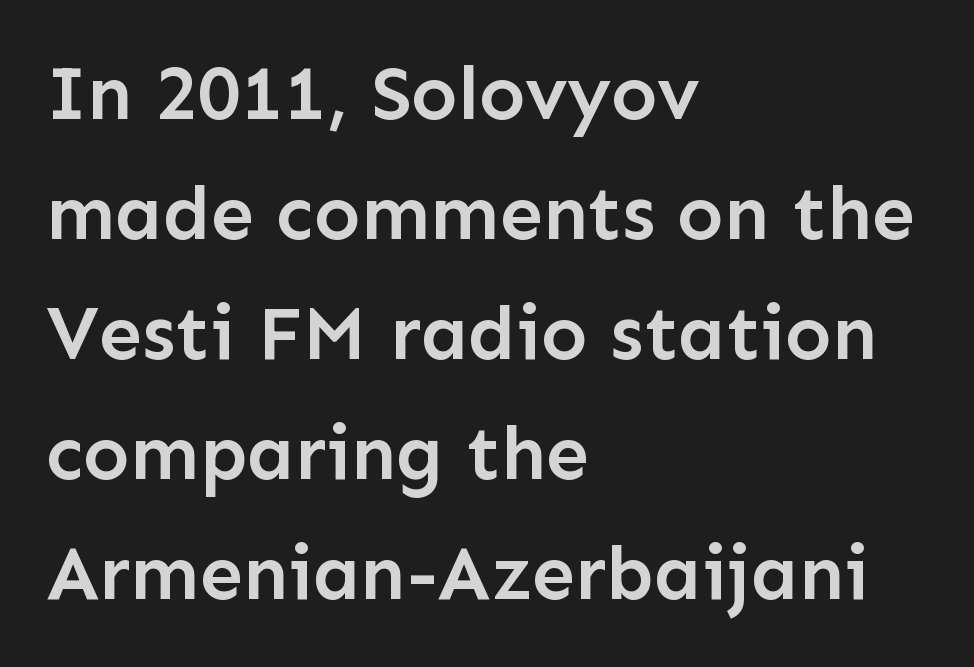
{"serif": "no", "italic": "no", "bold": "semi", "weight": "semibold", "width": "normal", "stroke_contrast": "low", "x_height": "medium", "monospaced": "no", "underline": "no", "align": "left", "line_spacing": "normal", "line_spacing_ratio": 1.56, "letter_spacing": "normal", "letter_spacing_em": 0.0, "glyph_px": 77}
